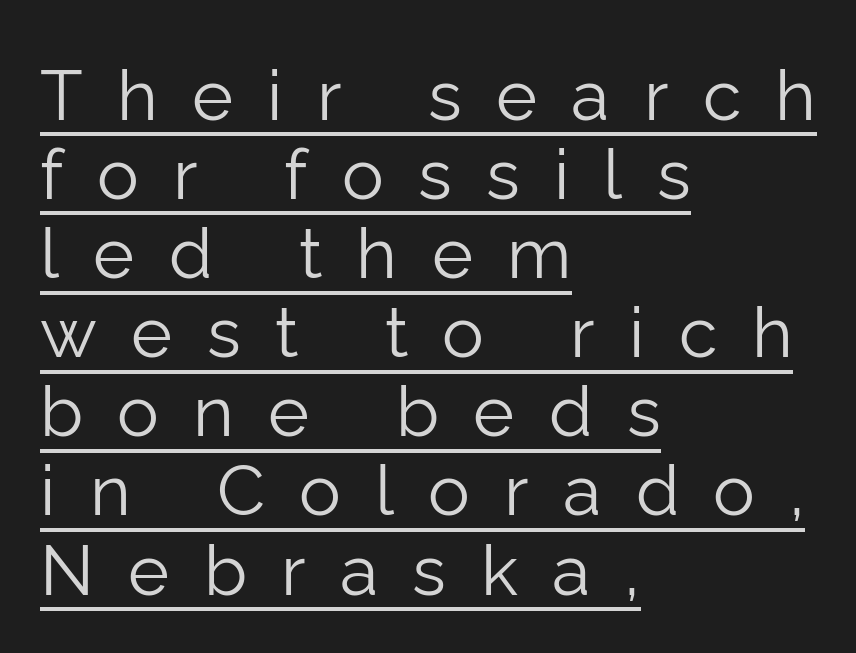
{"serif": "no", "italic": "no", "bold": "no", "weight": "light", "width": "normal", "stroke_contrast": "low", "x_height": "medium", "monospaced": "no", "underline": "yes", "align": "left", "line_spacing": "tight", "line_spacing_ratio": 1.13, "letter_spacing": "wide", "letter_spacing_em": 0.49, "glyph_px": 70}
